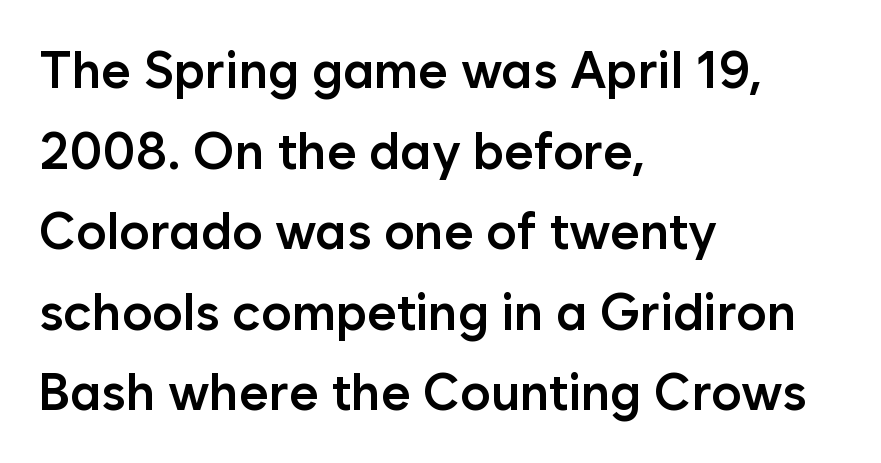
The image shows 51 px semibold sans-serif type, upright; set left-aligned, normal line spacing (1.58x), normal letter spacing, not underlined; low stroke contrast and a medium x-height.
